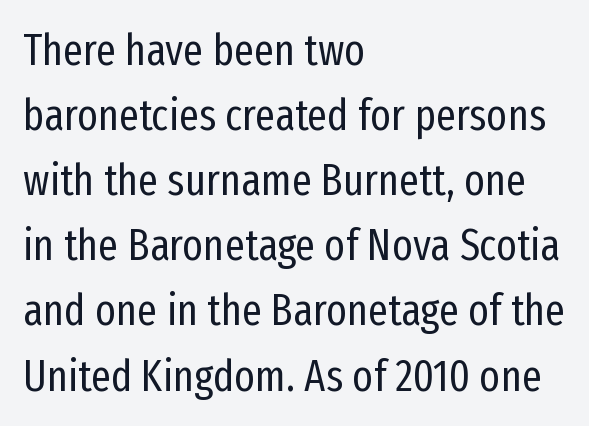
The image shows 44 px regular-weight, condensed sans-serif type, upright; set left-aligned, normal line spacing (1.48x), normal letter spacing, not underlined; low stroke contrast and a medium x-height.
